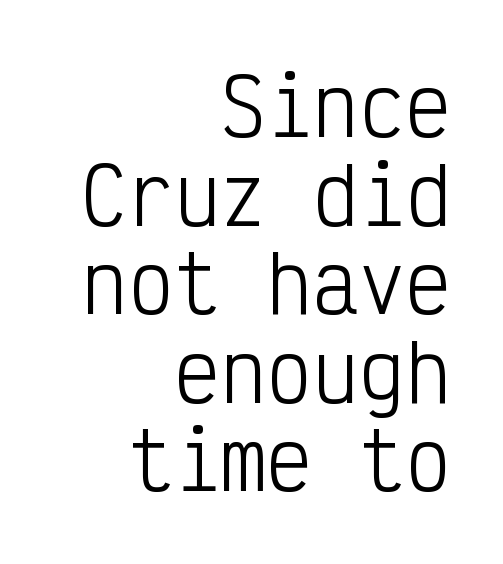
Line endings align vertically; line beginnings do not. The characters are drawn with everyday or finer stroke widths. One glance says dense: line gaps are narrower than usual. The typeface chosen for these lines omits serifs.
